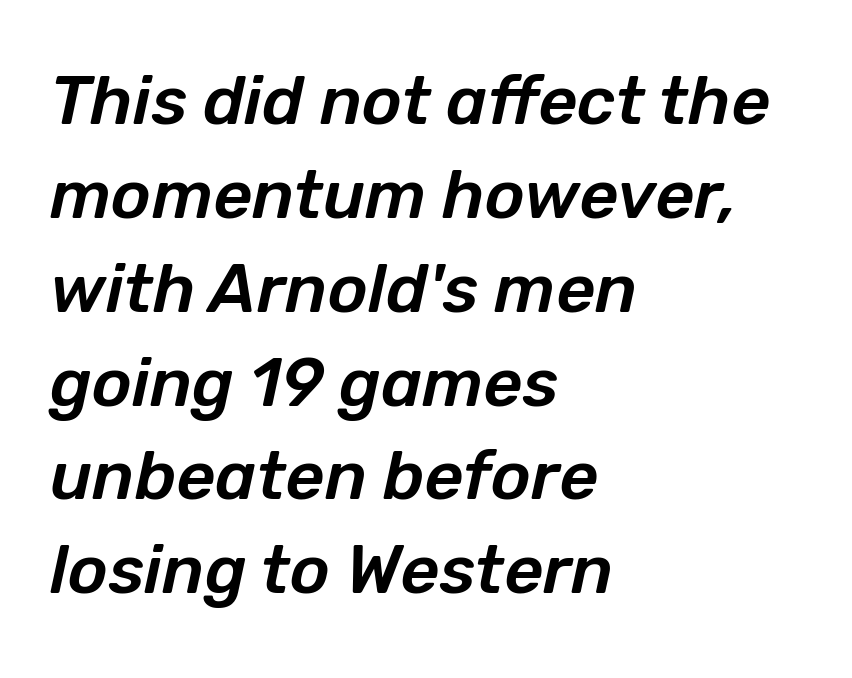
Descenders are the only things crossing below the line. The vertical gap from one line to the next is medium. Looks like regular typesetting: each glyph gets only the width it needs. Does the lettering tilt? It does — this is italic.
